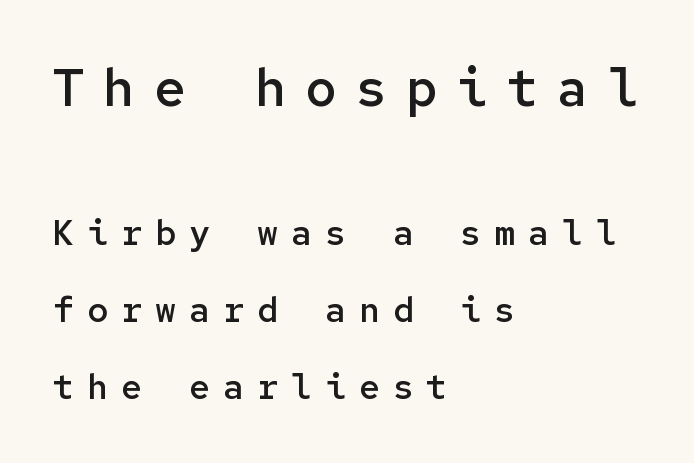
The image shows 52 px semibold sans-serif type, upright, monospaced; set left-aligned, loose line spacing (2.2x), unusually wide letter spacing (+0.37 em), not underlined; the first (top) block is 1.49x larger; low stroke contrast and a medium x-height.
